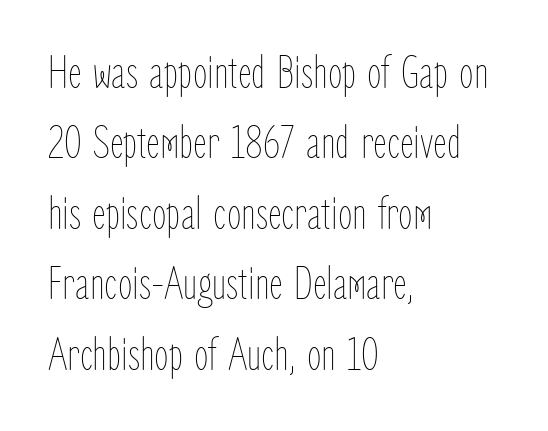
The image shows 47 px thin, condensed type, upright; set left-aligned, normal line spacing (1.5x), normal letter spacing, not underlined; low stroke contrast and a medium x-height.
